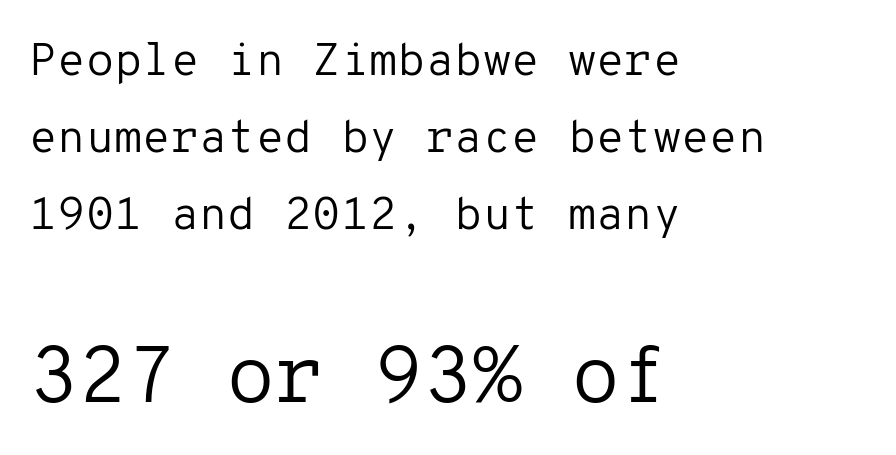
{"serif": "no", "italic": "no", "bold": "no", "weight": "regular", "width": "normal", "stroke_contrast": "low", "x_height": "medium", "monospaced": "yes", "underline": "no", "align": "left", "line_spacing": "normal", "line_spacing_ratio": 1.67, "letter_spacing": "normal", "letter_spacing_em": 0.0, "larger_block": "second", "size_ratio": 1.74, "glyph_px": 80}
